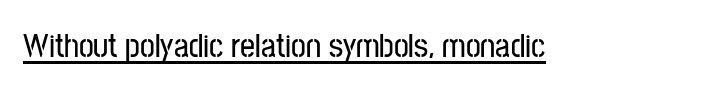
Ordinary non-slanted type is in use. To sum up the face: it is a sans, with no serifs. These characters rest on top of a visible drawn line. Spacing verdict: proportional, widths tailored to each character. Glyph-to-glyph distance matches everyday printed text.
